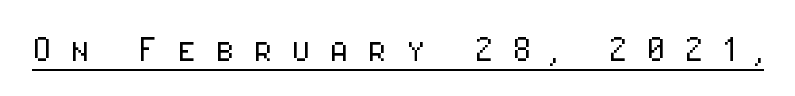
Q: Is the text bold? A: No.
Q: Is the text italic (slanted)? A: No, it is upright.
Q: Is the typeface a serif or a sans-serif typeface? A: Sans-serif.
Q: Is the text underlined? A: Yes.
Q: Is the spacing between letters normal or unusually wide? A: Unusually wide.
Q: Width (condensed, normal, or wide)? A: Condensed.
Q: Stroke contrast? A: Low.
Q: x-height? A: Medium.
Q: Monospaced? A: No.
